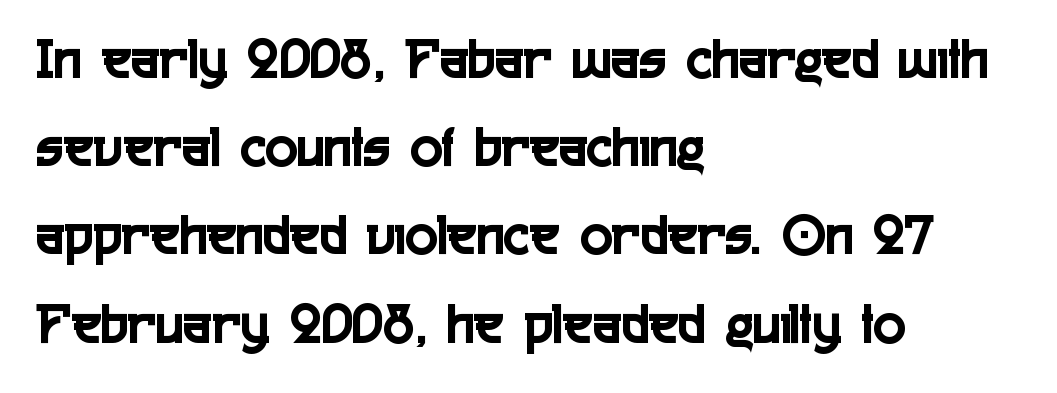
No italicization has been applied; the sample stays upright. Quick note: underline off. Caption: standard tracking, unaltered. Do the characters align in a grid? No, the font is proportional.
